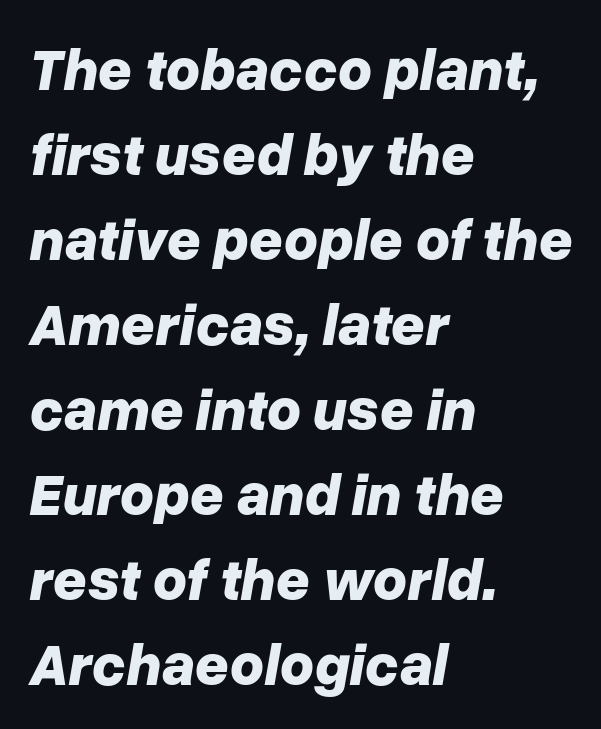
{"italic": "yes", "lean": "right", "slant_degrees": 10, "bold": "yes", "weight": "bold", "width": "normal", "stroke_contrast": "low", "x_height": "medium", "monospaced": "no", "underline": "no", "align": "left", "line_spacing": "normal", "line_spacing_ratio": 1.44, "letter_spacing": "normal", "letter_spacing_em": 0.0, "glyph_px": 59}
